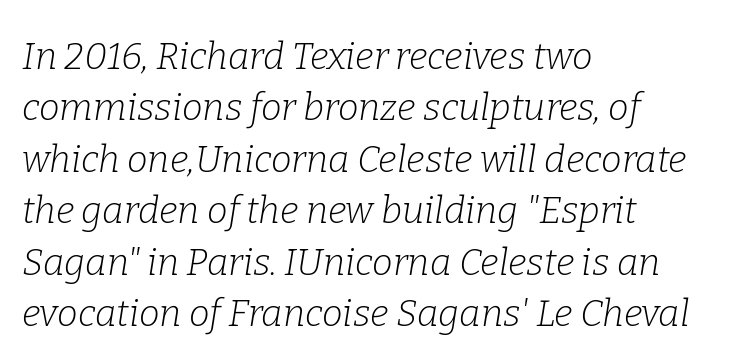
Alignment: flush left. Each stroke keeps to a modest, everyday thickness or less. The letterforms sit shoulder to shoulder at normal distance. You can tell it's italic because the verticals aren't actually vertical.
